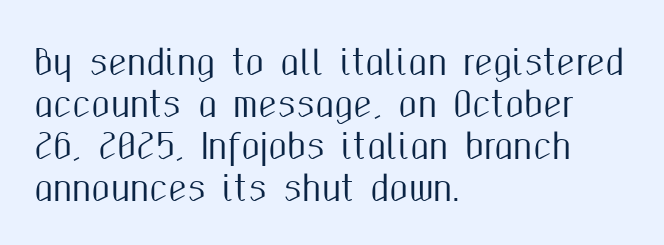
Q: Is the text italic (slanted)? A: No, it is upright.
Q: Is the typeface a serif or a sans-serif typeface? A: Sans-serif.
Q: Is the text underlined? A: No.
Q: How is the paragraph aligned? A: Left-aligned.
Q: Is the spacing between letters normal or unusually wide? A: Normal.
Q: Width (condensed, normal, or wide)? A: Condensed.
Q: Stroke contrast? A: Medium.
Q: x-height? A: Medium.
Q: Monospaced? A: No.
